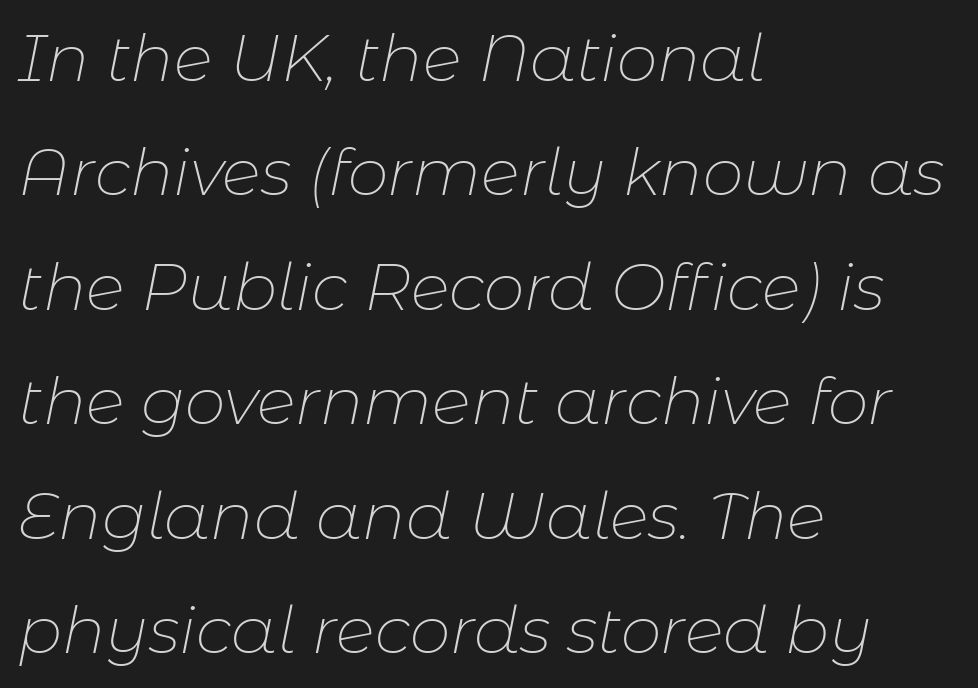
Descender tails drop into unmarked territory. Notice how the stems are inclined rather than vertical — that's the hallmark of italics. How are the letters spaced? Ordinarily, with no added tracking. The letters look calm and open, with moderate or lighter stems.
